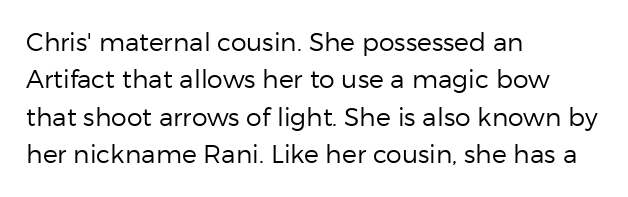
In CSS terms this would be text-align: left. Descenders are the only things crossing below the line. One glance says typical: line gaps are just what's usual. This is the regular roman posture of the typeface.
